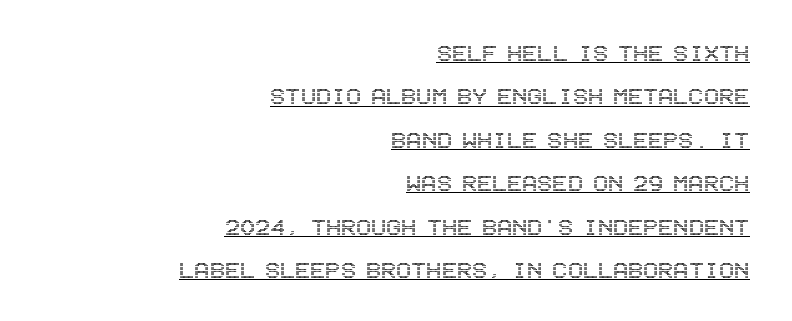
{"italic": "no", "width": "condensed", "x_height": "large", "underline": "yes", "align": "right", "line_spacing": "normal", "line_spacing_ratio": 1.55, "letter_spacing": "normal", "letter_spacing_em": 0.0, "glyph_px": 28}
